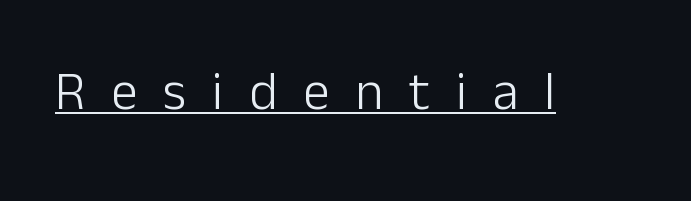
Q: Is the text bold? A: No.
Q: Is the text italic (slanted)? A: No, it is upright.
Q: Is the typeface a serif or a sans-serif typeface? A: Sans-serif.
Q: Is the text underlined? A: Yes.
Q: Is the spacing between letters normal or unusually wide? A: Unusually wide.
Q: Width (condensed, normal, or wide)? A: Normal.
Q: Stroke contrast? A: Low.
Q: x-height? A: Medium.
Q: Monospaced? A: No.
